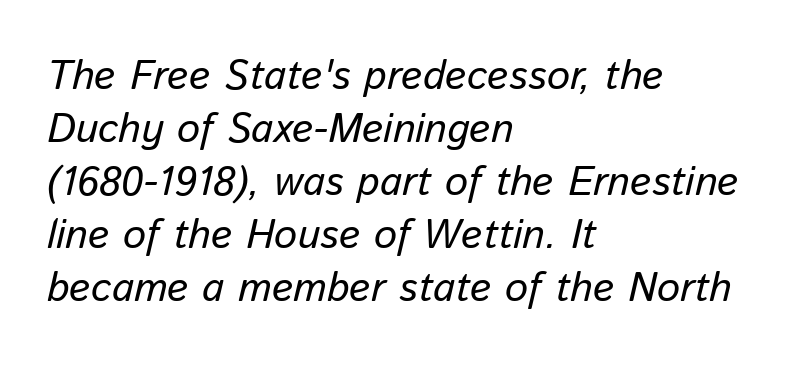
Evenly set lines give the paragraph a standard silhouette. The lettering tilts uniformly, giving the passage an italic look. Has an underline been added? It has not. The letters look calm and open, with moderate or lighter stems.
